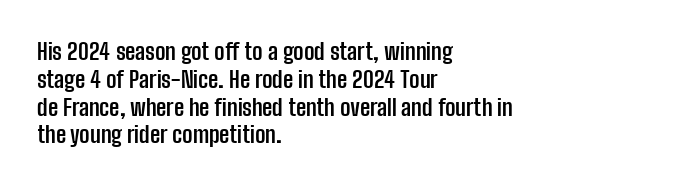
{"italic": "no", "bold": "yes", "underline": "no", "align": "left", "line_spacing_ratio": 1.21, "letter_spacing": "normal", "letter_spacing_em": 0.0, "glyph_px": 23}
